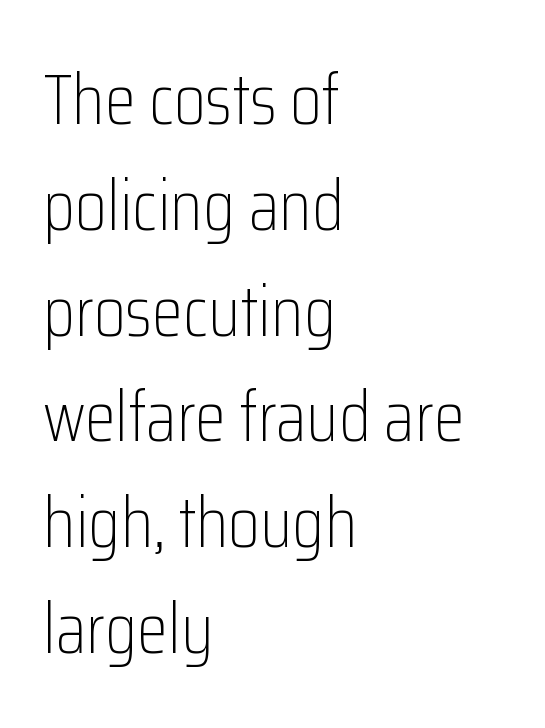
{"serif": "no", "italic": "no", "bold": "no", "weight": "light", "width": "condensed", "stroke_contrast": "low", "x_height": "medium", "monospaced": "no", "underline": "no", "align": "left", "line_spacing": "normal", "line_spacing_ratio": 1.49, "letter_spacing": "normal", "letter_spacing_em": 0.0, "glyph_px": 71}
